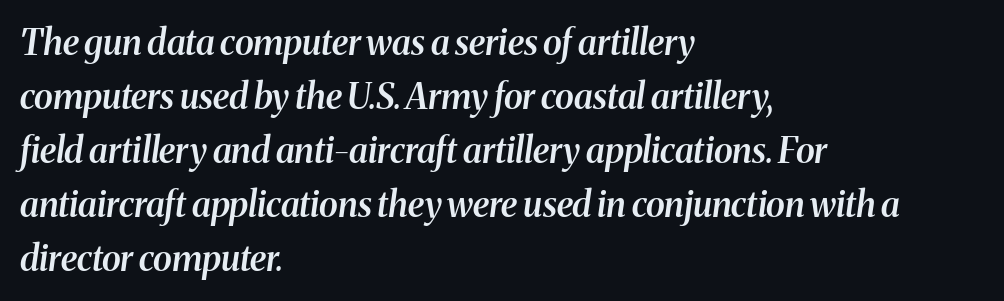
{"serif": "yes", "italic": "yes", "lean": "right", "slant_degrees": 8, "bold": "semi", "weight": "semibold", "width": "normal", "stroke_contrast": "medium", "x_height": "medium", "monospaced": "no", "underline": "no", "align": "left", "line_spacing": "normal", "line_spacing_ratio": 1.54, "letter_spacing": "normal", "letter_spacing_em": 0.0, "glyph_px": 35}
